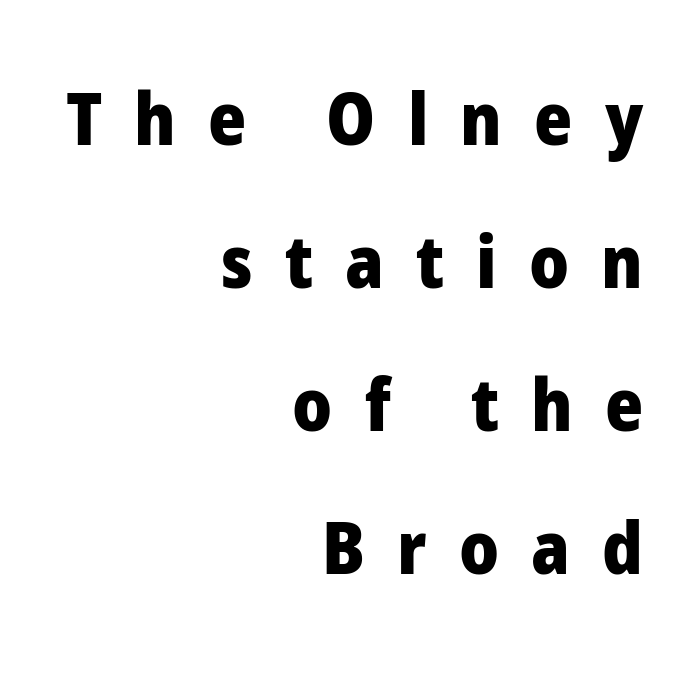
Q: Is the text bold? A: Yes.
Q: Is the text italic (slanted)? A: No, it is upright.
Q: Is the typeface a serif or a sans-serif typeface? A: Sans-serif.
Q: Is the text underlined? A: No.
Q: How is the paragraph aligned? A: Right-aligned.
Q: Is the spacing between letters normal or unusually wide? A: Unusually wide.
Q: Is the spacing between lines tight, normal or loose? A: Loose.
Q: Width (condensed, normal, or wide)? A: Normal.
Q: Stroke contrast? A: Low.
Q: x-height? A: Medium.
Q: Monospaced? A: No.
